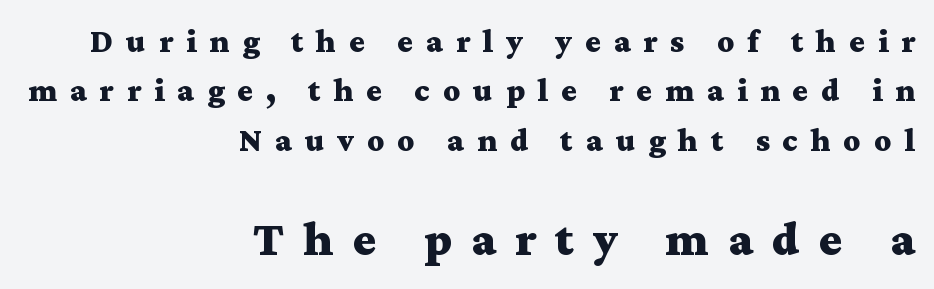
Q: Is the text bold? A: Yes.
Q: Is the text italic (slanted)? A: No, it is upright.
Q: Is the typeface a serif or a sans-serif typeface? A: Serif.
Q: Is the text underlined? A: No.
Q: How is the paragraph aligned? A: Right-aligned.
Q: Is the spacing between letters normal or unusually wide? A: Unusually wide.
Q: Is the spacing between lines tight, normal or loose? A: Normal.
Q: Which block of text is set in a larger size, the first (top) or the second (bottom)? A: The second (bottom) one.
Q: Width (condensed, normal, or wide)? A: Wide.
Q: Stroke contrast? A: Medium.
Q: x-height? A: Medium.
Q: Monospaced? A: No.
